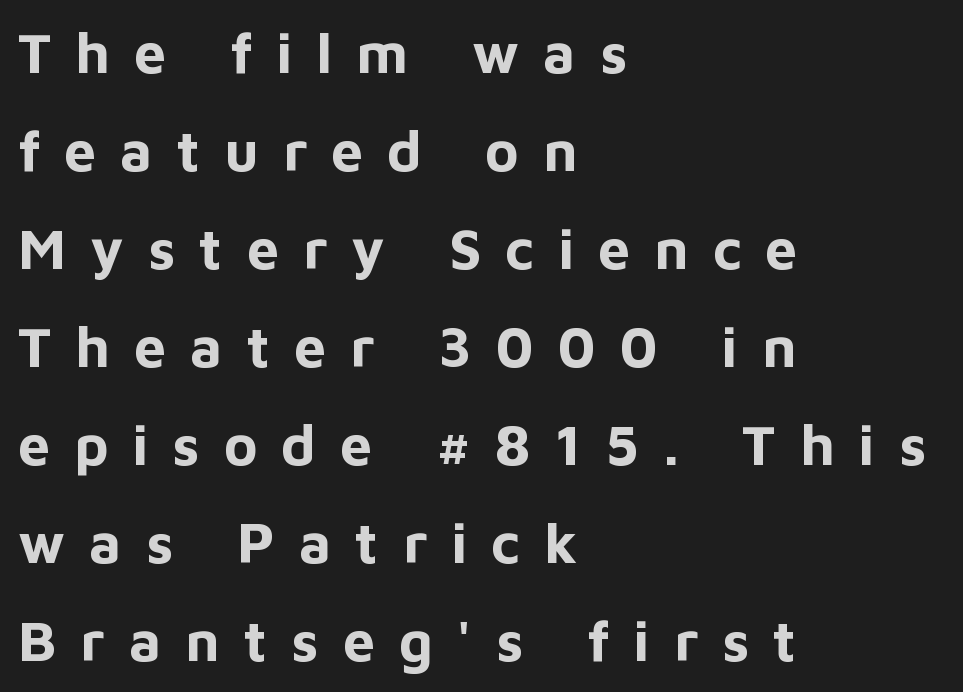
Q: Is the text bold? A: Yes.
Q: Is the text italic (slanted)? A: No, it is upright.
Q: Is the typeface a serif or a sans-serif typeface? A: Sans-serif.
Q: Is the text underlined? A: No.
Q: How is the paragraph aligned? A: Left-aligned.
Q: Is the spacing between letters normal or unusually wide? A: Unusually wide.
Q: Width (condensed, normal, or wide)? A: Normal.
Q: Stroke contrast? A: Low.
Q: x-height? A: Medium.
Q: Monospaced? A: No.
